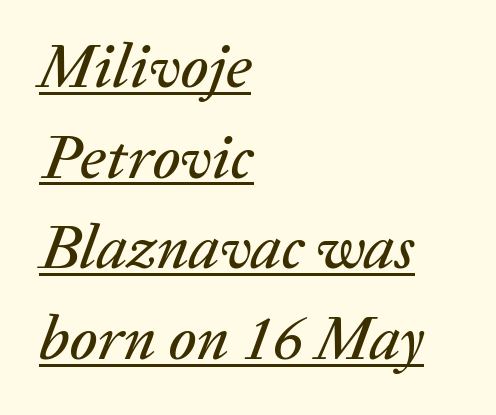
A typographer would call this underscored text. Is this a fixed-width face? No — the glyphs have proportional, varying widths. Compared with ordinary roman type, these characters are visibly tilted. Is the block centered? No — it sits flush against the left margin. How are the letters spaced? Ordinarily, with no added tracking. Does the leading feel generous? No, just average.
